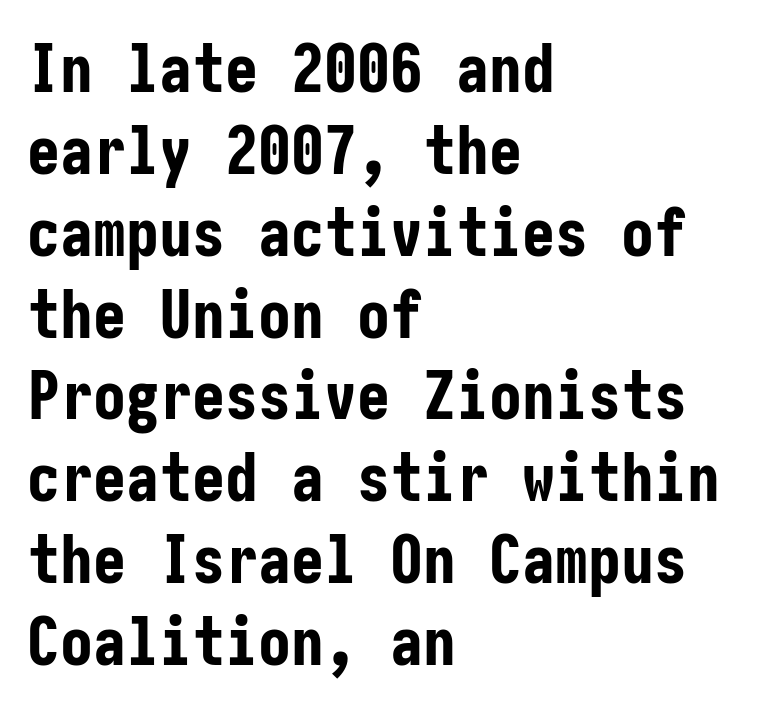
{"serif": "no", "italic": "no", "bold": "yes", "weight": "bold", "width": "condensed", "stroke_contrast": "low", "x_height": "medium", "underline": "no", "align": "left", "line_spacing_ratio": 1.24, "letter_spacing": "normal", "letter_spacing_em": 0.0, "glyph_px": 66}
